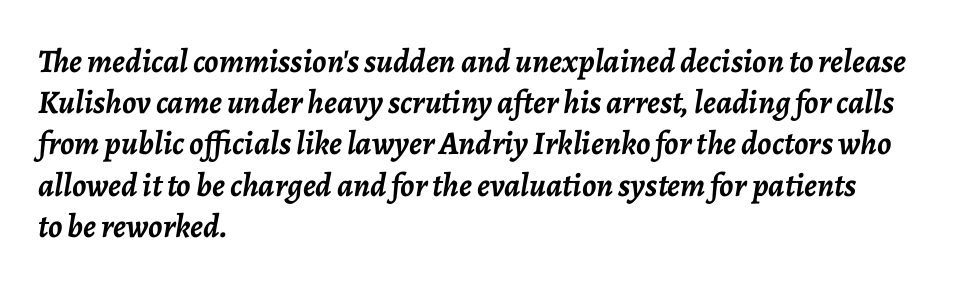
The passage shown has conventional tracking throughout. Descender tails drop into unmarked territory. Leftover space on each line is placed entirely after the last word. Strong, thick strokes mark this as bold type. These lines are rendered in a variable-pitch font. The rows are spaced the way most documents space them.
